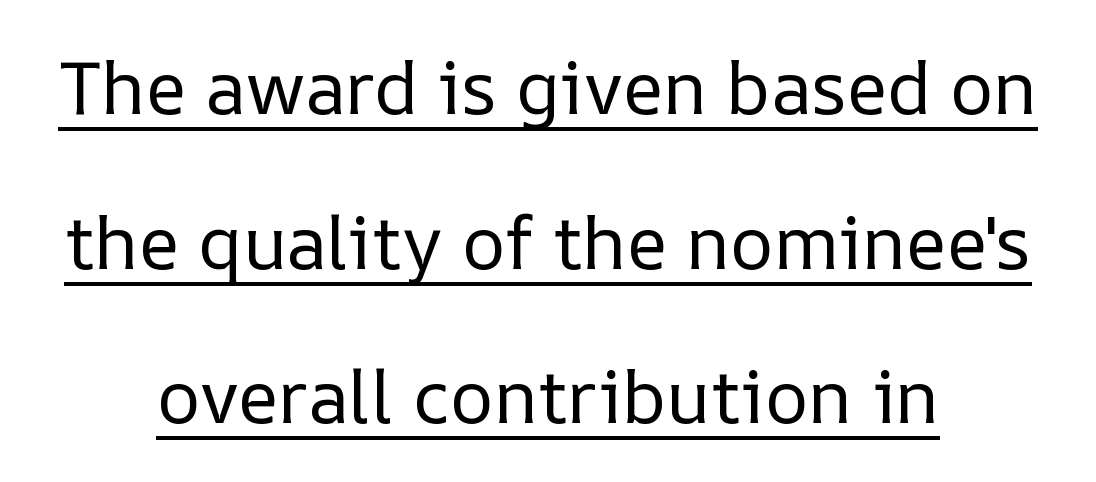
{"italic": "no", "bold": "no", "weight": "regular", "width": "normal", "stroke_contrast": "low", "x_height": "medium", "monospaced": "no", "underline": "yes", "align": "center", "line_spacing": "loose", "line_spacing_ratio": 2.09, "letter_spacing": "normal", "letter_spacing_em": 0.0, "glyph_px": 74}
